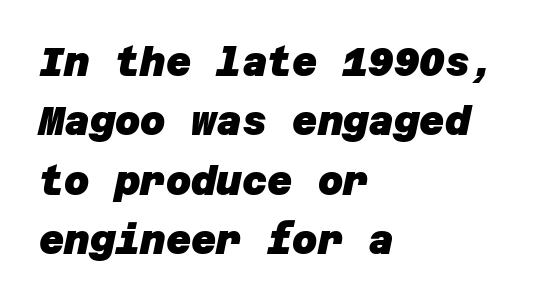
A classic flush-left, rag-right setting is used for this passage. Check under the words: just untouched page. The face used here is rendered with its standard letterfit. Summary of weight: heavy, a full bold. How would I describe the line gaps? Plain and ordinary.
